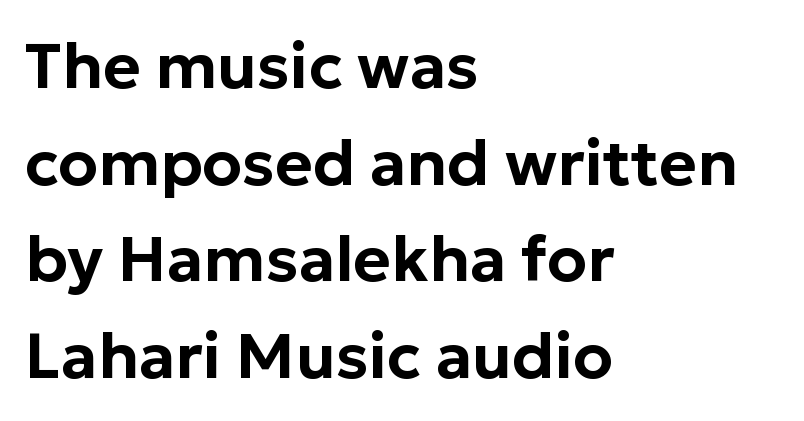
Regular leading. The gaps between neighbouring characters are ordinary and unremarkable. Grotesque or geometric, the face here clearly has no serifs. A typesetter would call this proportional, since set widths differ per character.
